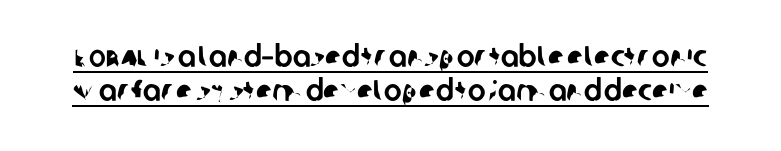
Q: Is the typeface a serif or a sans-serif typeface? A: Sans-serif.
Q: Is the text underlined? A: Yes.
Q: Is the spacing between letters normal or unusually wide? A: Normal.
Q: Is the spacing between lines tight, normal or loose? A: Tight.
Q: Width (condensed, normal, or wide)? A: Normal.
Q: Stroke contrast? A: Low.
Q: x-height? A: Large.
Q: Monospaced? A: No.
